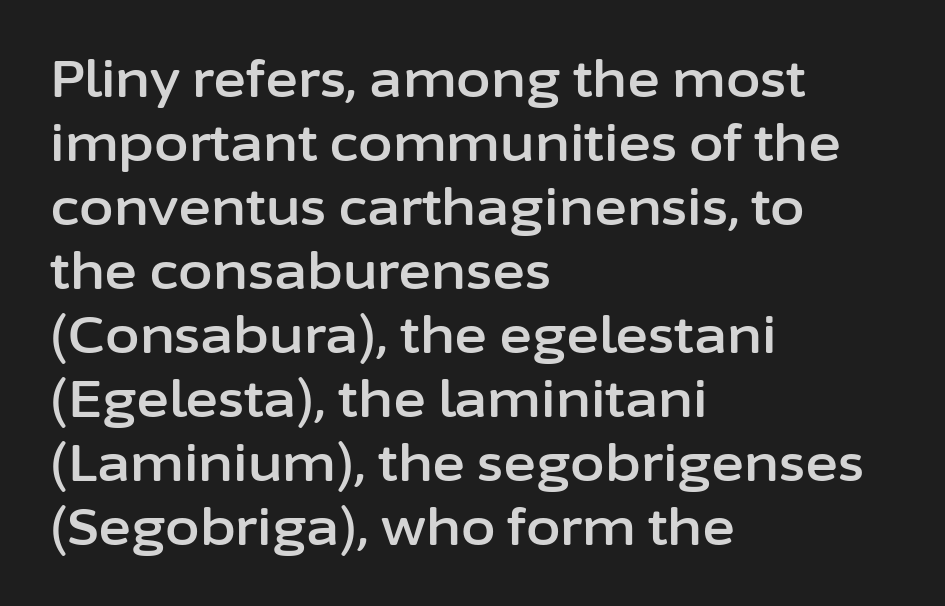
{"serif": "no", "italic": "no", "width": "normal", "stroke_contrast": "low", "x_height": "medium", "monospaced": "no", "underline": "no", "align": "left", "line_spacing": "normal", "line_spacing_ratio": 1.28, "letter_spacing": "normal", "letter_spacing_em": 0.0, "glyph_px": 50}
